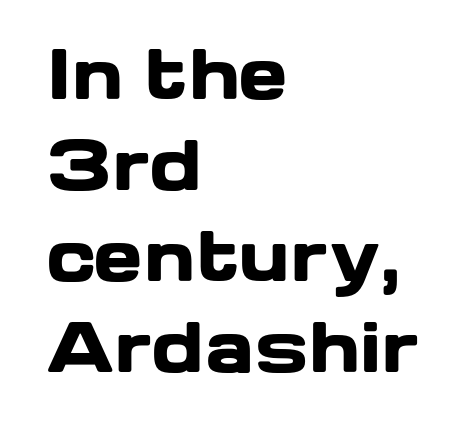
The image shows 66 px heavy, wide sans-serif type, upright; set left-aligned, normal line spacing (1.38x), normal letter spacing, not underlined; low stroke contrast and a medium x-height.
